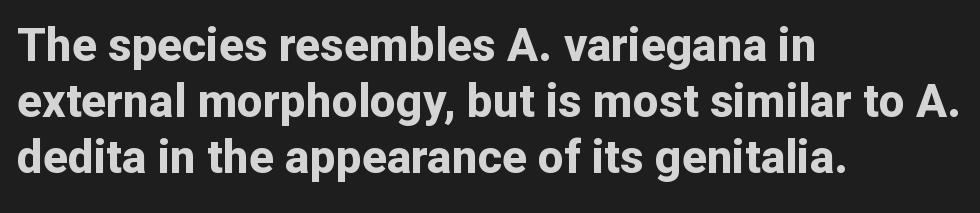
The image shows 46 px bold sans-serif type, upright; set left-aligned, line spacing 1.22x, normal letter spacing, not underlined; low stroke contrast and a medium x-height.
